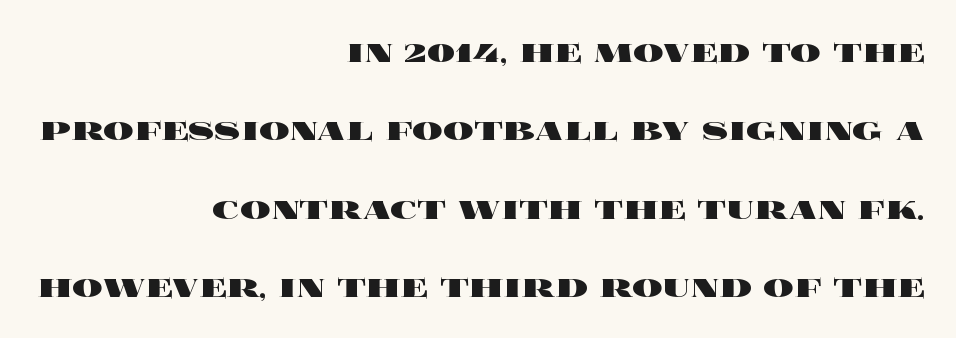
Q: Is the text bold? A: Yes.
Q: Is the text italic (slanted)? A: No, it is upright.
Q: Is the text underlined? A: No.
Q: How is the paragraph aligned? A: Right-aligned.
Q: Is the spacing between letters normal or unusually wide? A: Normal.
Q: Is the spacing between lines tight, normal or loose? A: Loose.
Q: Width (condensed, normal, or wide)? A: Wide.
Q: x-height? A: Large.
Q: Monospaced? A: No.
